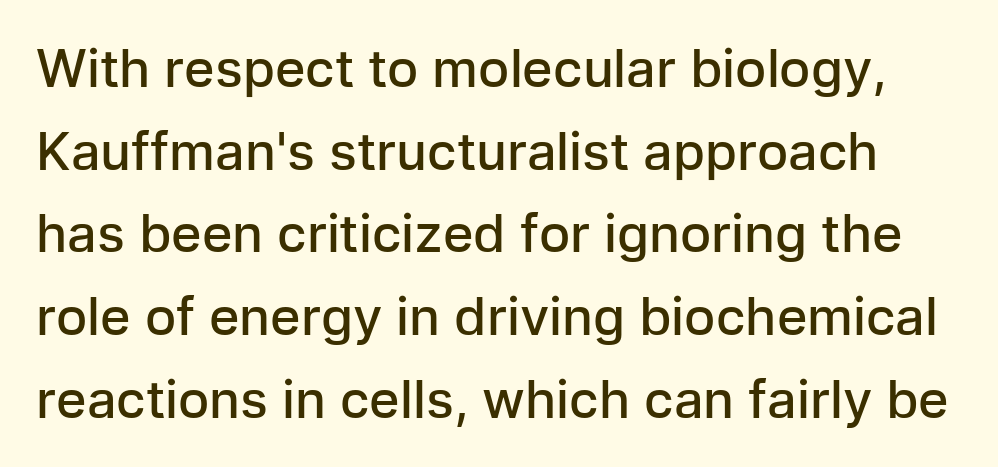
Q: Is the text bold? A: Semi-bold.
Q: Is the text italic (slanted)? A: No, it is upright.
Q: Is the typeface a serif or a sans-serif typeface? A: Sans-serif.
Q: Is the text underlined? A: No.
Q: Is the spacing between letters normal or unusually wide? A: Normal.
Q: Is the spacing between lines tight, normal or loose? A: Normal.
Q: Width (condensed, normal, or wide)? A: Normal.
Q: Stroke contrast? A: Low.
Q: x-height? A: Medium.
Q: Monospaced? A: No.
